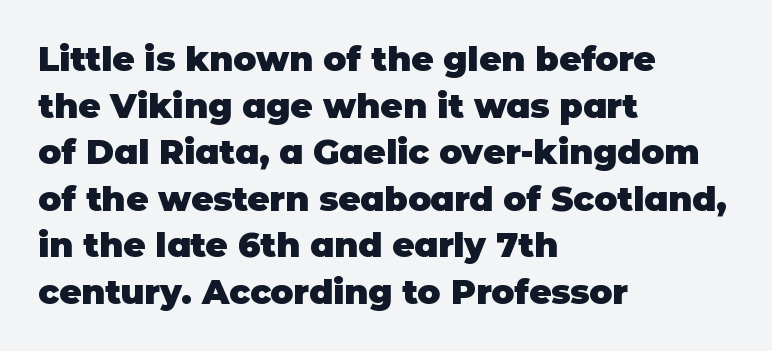
The image shows 34 px heavy sans-serif type, upright; set left-aligned, normal line spacing (1.37x), normal letter spacing, not underlined; low stroke contrast and a large x-height.
